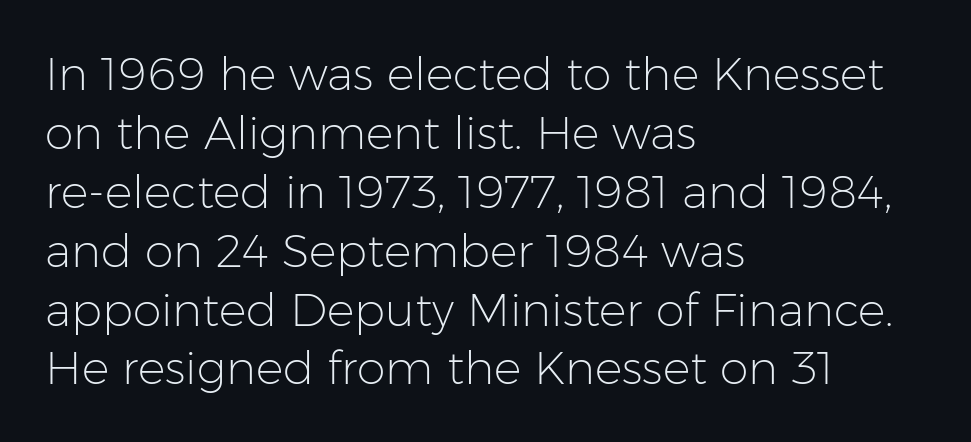
The image shows 46 px light sans-serif type, upright; set left-aligned, normal line spacing (1.28x), normal letter spacing, not underlined; low stroke contrast and a medium x-height.
